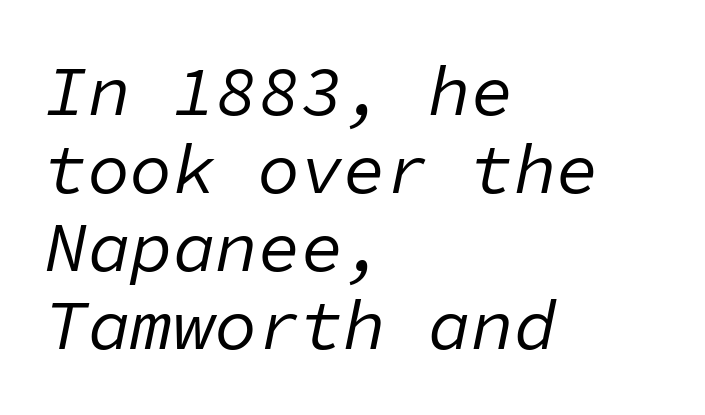
{"italic": "yes", "lean": "right", "slant_degrees": 11, "bold": "no", "weight": "regular", "width": "normal", "stroke_contrast": "low", "x_height": "medium", "monospaced": "yes", "underline": "no", "align": "left", "line_spacing": "tight", "line_spacing_ratio": 1.1, "letter_spacing": "normal", "letter_spacing_em": 0.0, "glyph_px": 71}
